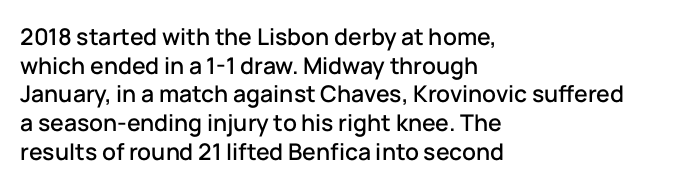
The image shows 23 px text type, upright; set left-aligned, normal line spacing (1.25x), normal letter spacing, not underlined.
